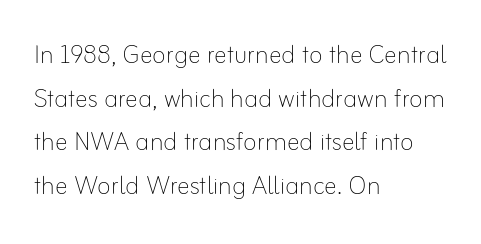
The image shows 32 px thin type, upright; set left-aligned, normal line spacing (1.36x), normal letter spacing, not underlined; low stroke contrast and a small x-height.
